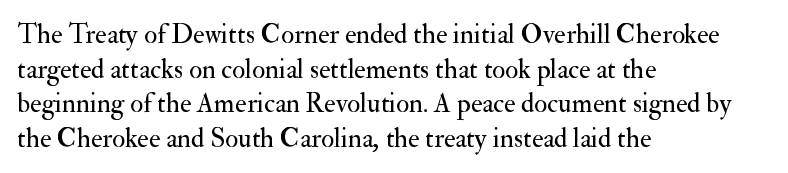
{"italic": "no", "bold": "no", "underline": "no", "align": "left", "line_spacing": "normal", "line_spacing_ratio": 1.28, "letter_spacing": "normal", "letter_spacing_em": 0.0, "glyph_px": 27}
